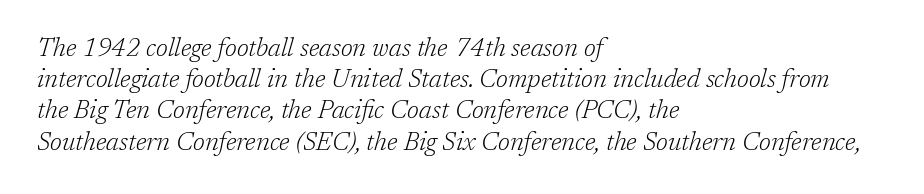
Check the space under the baseline: it is left empty. Yep, that's italic — everything's leaning. Summary of weight: not heavy and not bold. The rendering keeps characters at their native spacing. One glance says typical: line gaps are just what's usual. Every row of glyphs begins at an identical x-position on the left.
